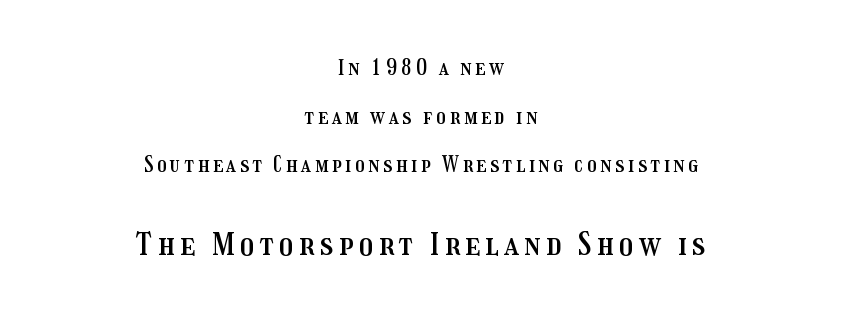
The lettering holds an erect, upright posture throughout. Which margin do the lines hug? Neither — every line sits in the middle. Descenders are the only things crossing below the line. Varying glyph widths throughout — classic text-font behaviour. Is the lower block the larger one? Yes — the lower block carries the bigger type. Interline gaps are noticeably wide in this sample.
